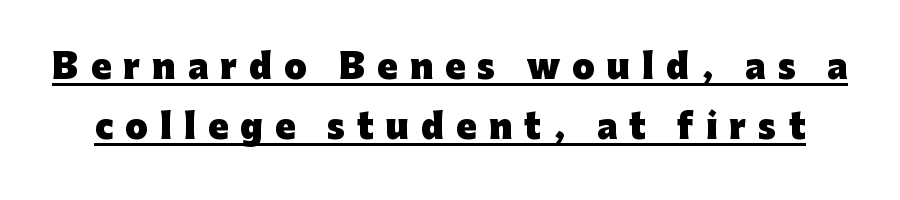
The image shows 33 px heavy sans-serif type, upright; set line spacing 1.81x, unusually wide letter spacing (+0.37 em), underlined; low stroke contrast and a medium x-height.
